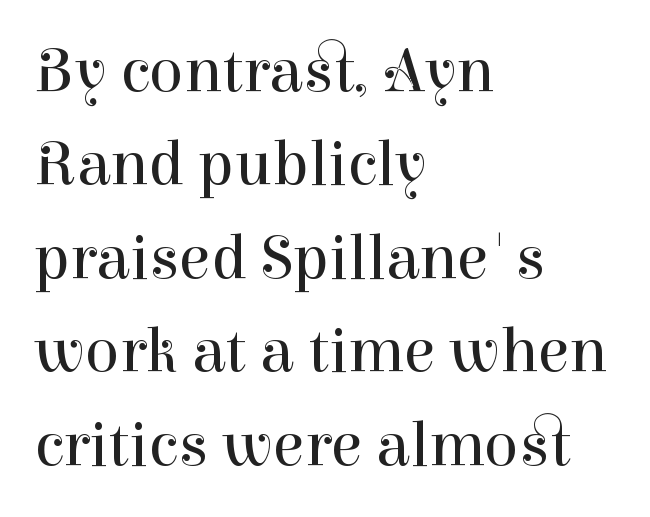
The face used here is proportionally spaced, like ordinary book or web type. The text block is weighted toward the left margin, trailing off unevenly rightward. Students, note that the glyphs here touch the page at normal intervals. Observe the serifs anchoring each vertical stroke in this sample. Honestly, the row spacing looks completely unremarkable.
